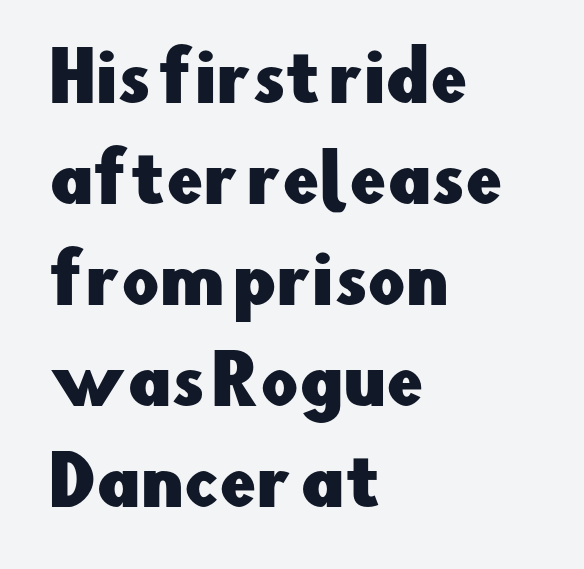
{"serif": "no", "italic": "no", "width": "normal", "stroke_contrast": "low", "x_height": "small", "monospaced": "no", "underline": "no", "align": "left", "line_spacing": "normal", "line_spacing_ratio": 1.53, "letter_spacing": "normal", "letter_spacing_em": 0.0, "glyph_px": 66}
